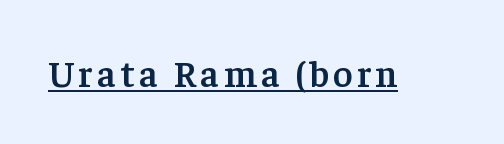
{"serif": "yes", "italic": "no", "bold": "semi", "weight": "semibold", "width": "normal", "stroke_contrast": "low", "x_height": "medium", "monospaced": "no", "underline": "yes", "glyph_px": 37}
